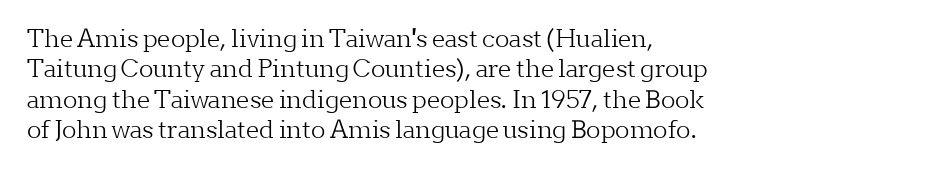
Q: Is the text bold? A: No.
Q: Is the text italic (slanted)? A: No, it is upright.
Q: Is the text underlined? A: No.
Q: How is the paragraph aligned? A: Left-aligned.
Q: Is the spacing between letters normal or unusually wide? A: Normal.
Q: Is the spacing between lines tight, normal or loose? A: Normal.
